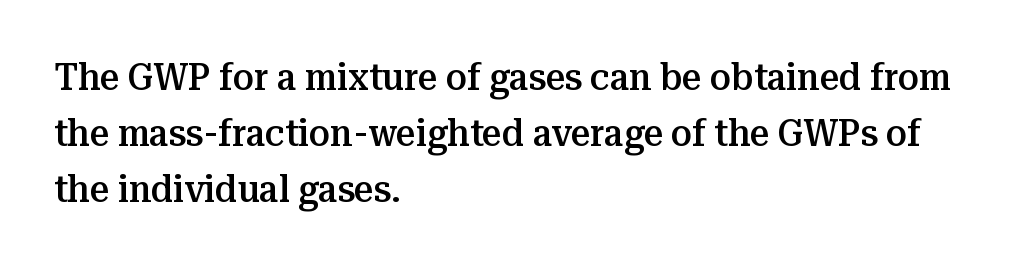
Note the varied advance widths — an 'i' is clearly narrower than an 'm'. A bit beefed up — I'd call it semibold rather than bold. Tracking value appears to be zero — textbook default spacing. Style check: upright. The designer went with a serif here, giving each stem small feet. Line beginnings align vertically; line endings do not.
